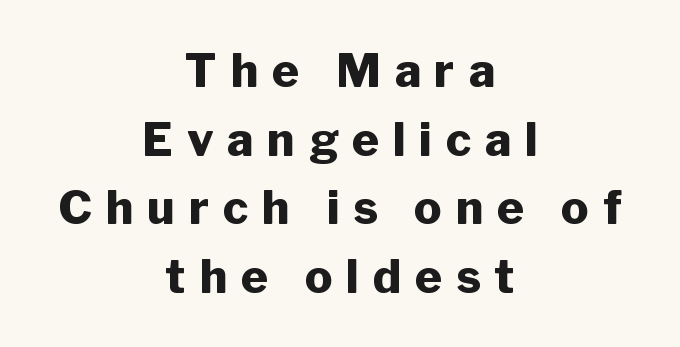
The image shows 46 px heavy sans-serif type, upright; set centered, normal line spacing (1.49x), unusually wide letter spacing (+0.3 em), not underlined; low stroke contrast and a medium x-height.
